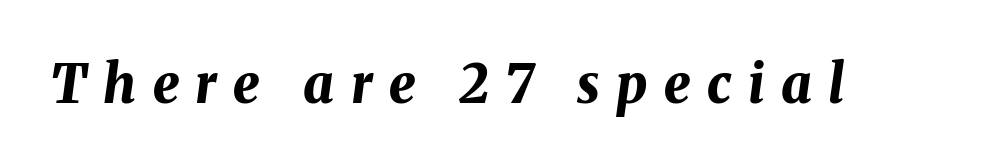
Would a proofreader flag this as italicized? Yes. Check the space under the baseline: it is left empty. What weight is shown? A full bold with thick strokes. Honestly, the letter spacing is so wide it's the main thing you notice. Note the varied advance widths — an 'i' is clearly narrower than an 'm'.
